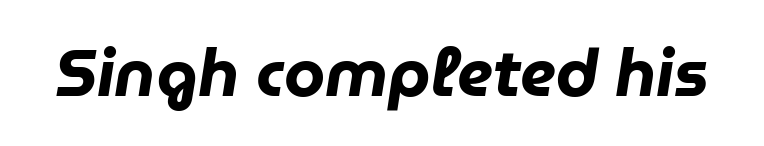
Caption: bold face, heavy strokes. These lines are rendered in a variable-pitch font. The whole block is typeset with a tilt. Between one letter and the next there's only the usual sliver of space.
